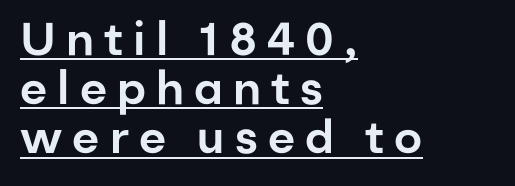
The image shows 46 px sans-serif type, upright; set left-aligned, tight line spacing (1.07x), unusually wide letter spacing (+0.22 em), underlined; low stroke contrast and a medium x-height.
